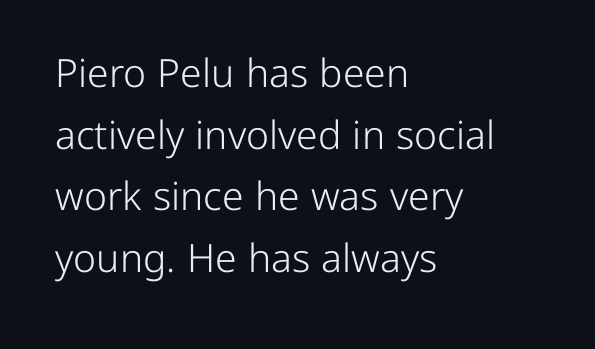
The letters advance in unequal steps, a hallmark of proportional type. The rag falls on the right side of this text block. If you drew a line through each stem, it would be perfectly vertical. Summary of weight: not heavy and not bold. Underline: absent. A typesetter would label this face a sans.
